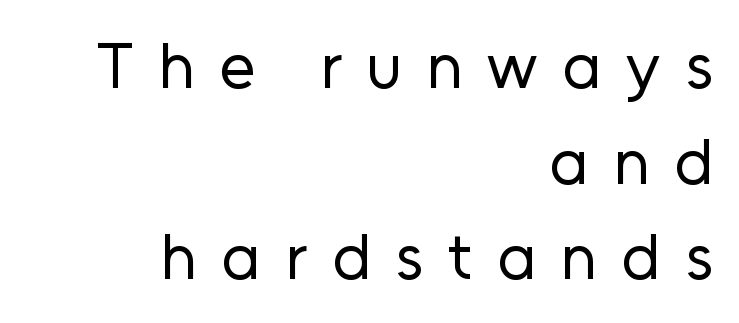
{"serif": "no", "italic": "no", "bold": "no", "weight": "regular", "width": "normal", "stroke_contrast": "low", "x_height": "medium", "monospaced": "no", "underline": "no", "align": "right", "line_spacing": "normal", "line_spacing_ratio": 1.47, "letter_spacing": "wide", "letter_spacing_em": 0.38, "glyph_px": 65}
